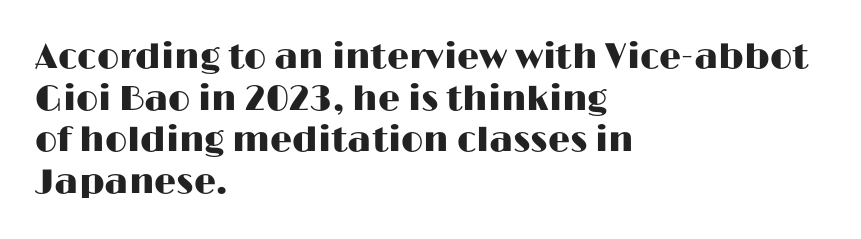
{"serif": "no", "italic": "no", "width": "wide", "stroke_contrast": "high", "x_height": "medium", "monospaced": "no", "underline": "no", "align": "left", "line_spacing_ratio": 1.19, "letter_spacing": "normal", "letter_spacing_em": 0.0, "glyph_px": 35}
